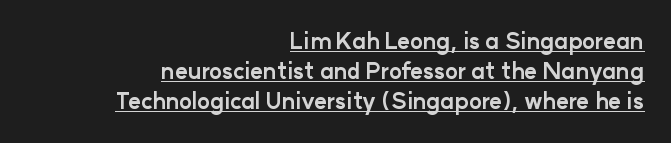
Q: Is the text bold? A: Yes.
Q: Is the text italic (slanted)? A: No, it is upright.
Q: Is the text underlined? A: Yes.
Q: How is the paragraph aligned? A: Right-aligned.
Q: Is the spacing between letters normal or unusually wide? A: Normal.
Q: Is the spacing between lines tight, normal or loose? A: Normal.
